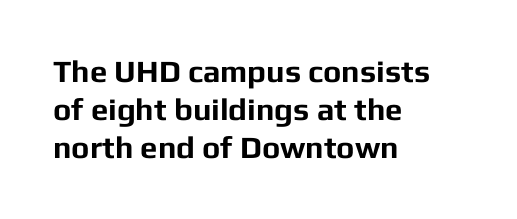
{"serif": "no", "italic": "no", "bold": "yes", "weight": "bold", "width": "normal", "stroke_contrast": "low", "x_height": "medium", "monospaced": "no", "underline": "no", "align": "left", "line_spacing_ratio": 1.23, "letter_spacing": "normal", "letter_spacing_em": 0.0, "glyph_px": 31}
